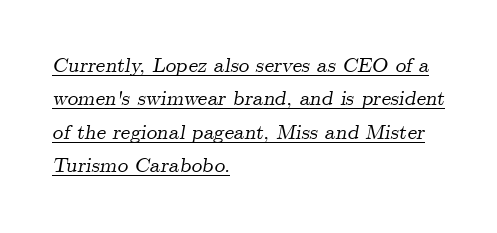
Q: Is the text italic (slanted)? A: Yes, it leans right by about 9 degrees.
Q: Is the text underlined? A: Yes.
Q: How is the paragraph aligned? A: Left-aligned.
Q: Is the spacing between letters normal or unusually wide? A: Normal.
Q: Is the spacing between lines tight, normal or loose? A: Normal.
